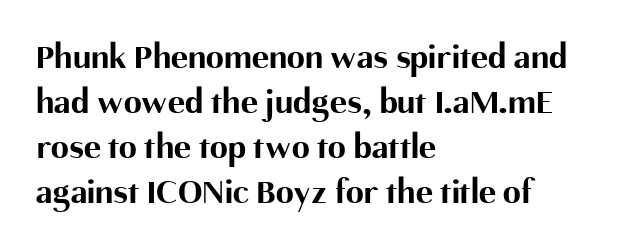
Q: Is the text bold? A: Yes.
Q: Is the text italic (slanted)? A: No, it is upright.
Q: Is the typeface a serif or a sans-serif typeface? A: Sans-serif.
Q: Is the text underlined? A: No.
Q: How is the paragraph aligned? A: Left-aligned.
Q: Is the spacing between letters normal or unusually wide? A: Normal.
Q: Is the spacing between lines tight, normal or loose? A: Normal.
Q: Width (condensed, normal, or wide)? A: Normal.
Q: Stroke contrast? A: Medium.
Q: x-height? A: Medium.
Q: Monospaced? A: No.
